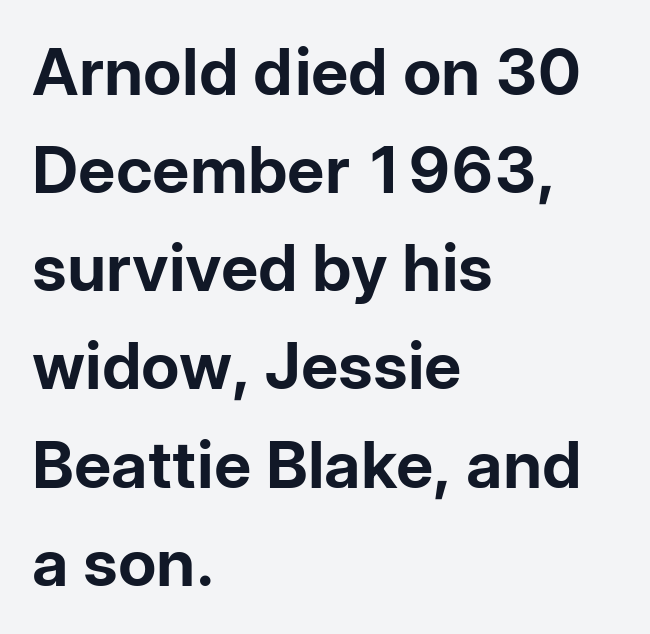
Q: Is the text bold? A: Yes.
Q: Is the text italic (slanted)? A: No, it is upright.
Q: Is the typeface a serif or a sans-serif typeface? A: Sans-serif.
Q: Is the text underlined? A: No.
Q: How is the paragraph aligned? A: Left-aligned.
Q: Is the spacing between letters normal or unusually wide? A: Normal.
Q: Is the spacing between lines tight, normal or loose? A: Normal.
Q: Width (condensed, normal, or wide)? A: Normal.
Q: Stroke contrast? A: Low.
Q: x-height? A: Medium.
Q: Monospaced? A: No.
